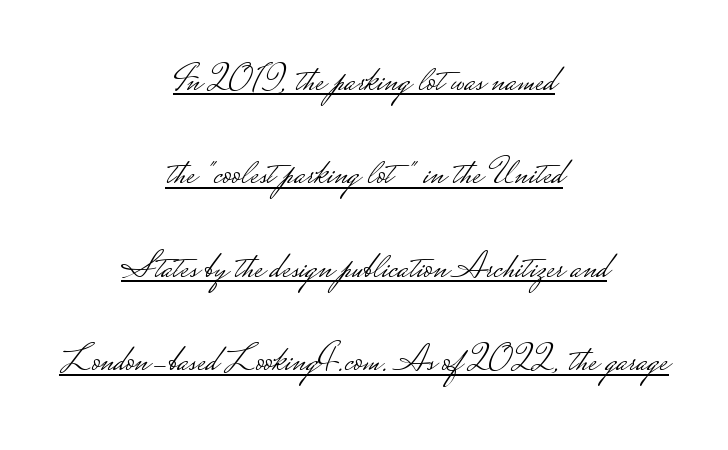
{"serif": "no", "bold": "no", "weight": "light", "width": "wide", "stroke_contrast": "low", "monospaced": "no", "underline": "yes", "align": "center", "line_spacing": "loose", "line_spacing_ratio": 2.46, "letter_spacing": "normal", "letter_spacing_em": 0.0, "glyph_px": 38}
